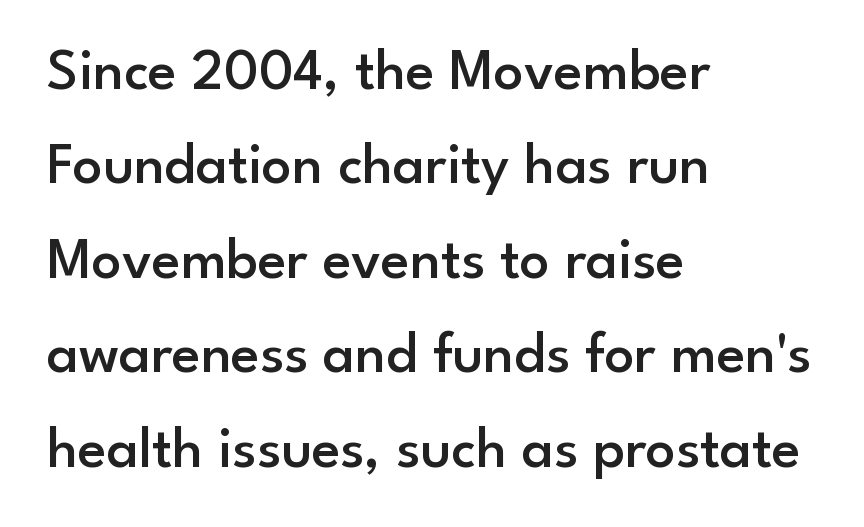
{"serif": "no", "italic": "no", "bold": "semi", "weight": "semibold", "width": "normal", "stroke_contrast": "low", "x_height": "small", "monospaced": "no", "underline": "no", "align": "left", "line_spacing": "normal", "line_spacing_ratio": 1.6, "letter_spacing": "normal", "letter_spacing_em": 0.0, "glyph_px": 59}
